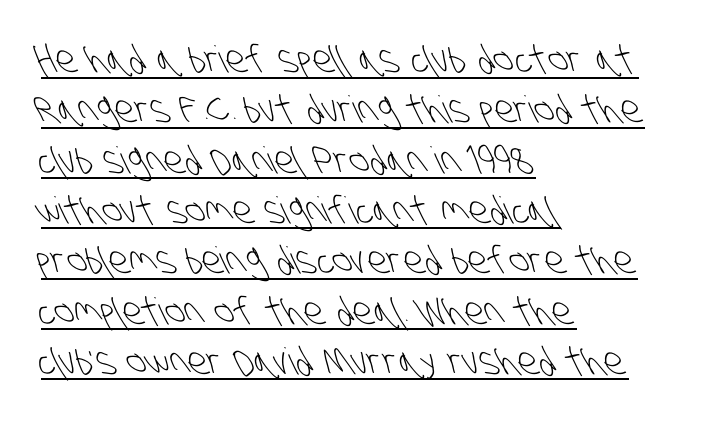
The image shows 37 px light, condensed sans-serif type; set left-aligned, normal line spacing (1.36x), normal letter spacing, underlined; low stroke contrast and a large x-height.
